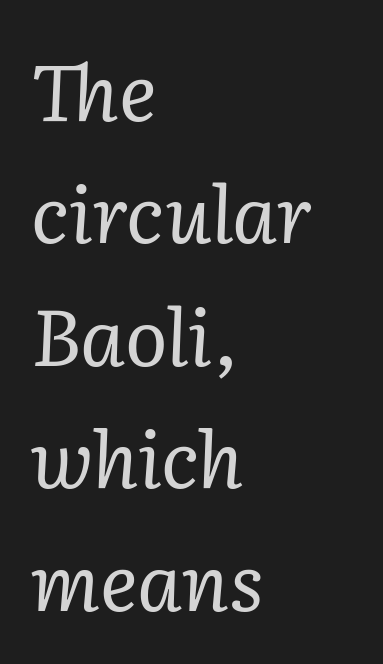
The image shows 79 px regular-weight serif type, italic (leaning right); set left-aligned, normal line spacing (1.55x), normal letter spacing, not underlined; low stroke contrast and a medium x-height.
